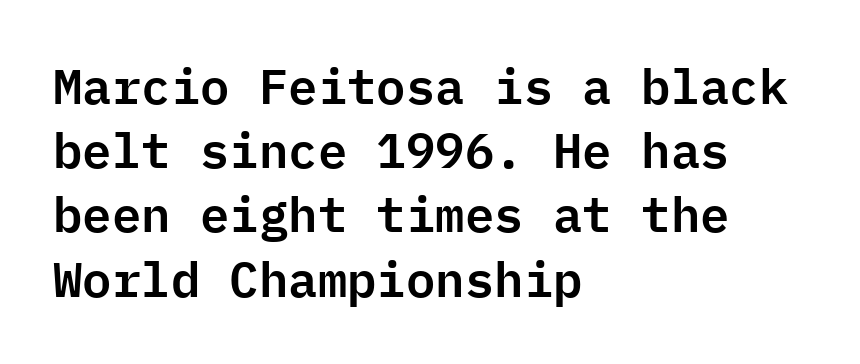
{"serif": "no", "italic": "no", "width": "normal", "stroke_contrast": "low", "x_height": "medium", "monospaced": "yes", "underline": "no", "align": "left", "line_spacing": "normal", "line_spacing_ratio": 1.31, "letter_spacing": "normal", "letter_spacing_em": 0.0, "glyph_px": 49}
